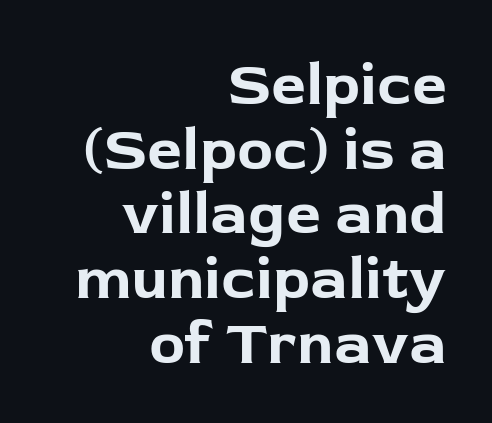
Q: Is the text bold? A: Yes.
Q: Is the text italic (slanted)? A: No, it is upright.
Q: Is the typeface a serif or a sans-serif typeface? A: Sans-serif.
Q: Is the text underlined? A: No.
Q: How is the paragraph aligned? A: Right-aligned.
Q: Is the spacing between letters normal or unusually wide? A: Normal.
Q: Is the spacing between lines tight, normal or loose? A: Tight.
Q: Width (condensed, normal, or wide)? A: Normal.
Q: Stroke contrast? A: Low.
Q: x-height? A: Medium.
Q: Monospaced? A: No.
